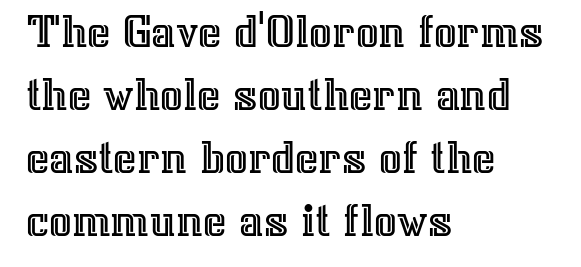
This rendering leaves character spacing at its baseline value. Do the characters align in a grid? No, the font is proportional. Horizontally, the lines are justified to the leading edge only. A typesetter would call this leading conventional body-copy spacing. This rendering features lettering with no underline.
